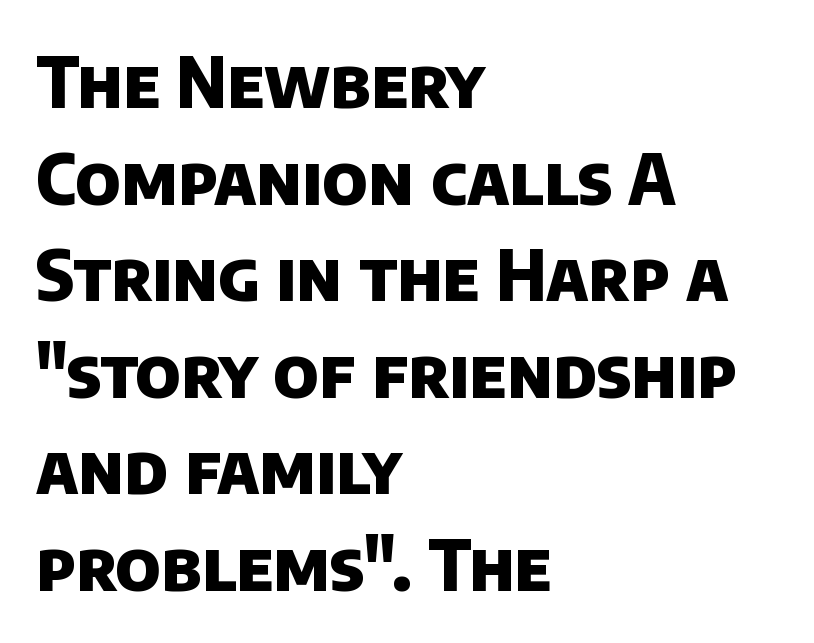
Words appear dense and cohesive because spacing is normal. A typesetter would call this proportional, since set widths differ per character. Leftover space on each line is placed entirely after the last word. The baseline area is clear. The face used here is a sans, in the tradition of grotesques and geometrics. The designer left line spacing at the default.
